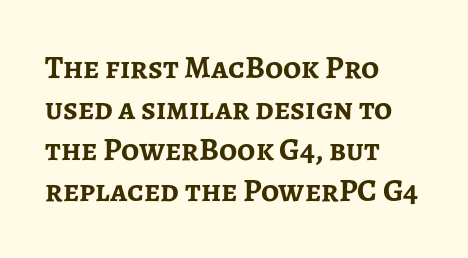
A normal amount of white space separates one row of letters from the next. A typesetter would mark this as roman, not italic. Looks like regular typesetting: each glyph gets only the width it needs. Which margin do the lines hug? The left one — the right edge is uneven.
